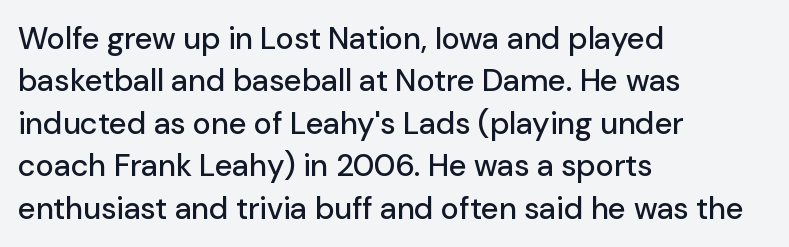
The image shows 31 px sans-serif type, upright; set left-aligned, normal line spacing (1.37x), normal letter spacing, not underlined; low stroke contrast and a medium x-height.
